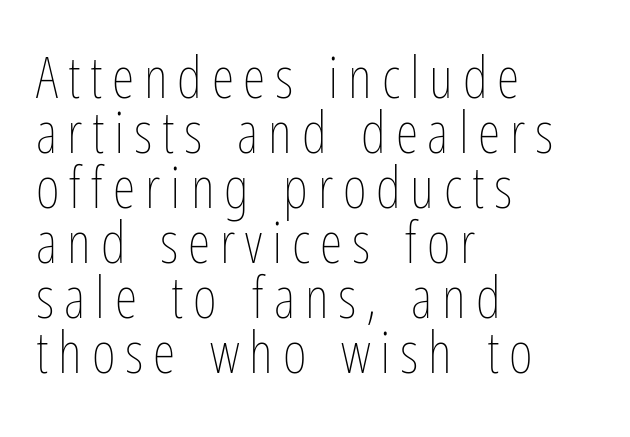
{"italic": "no", "bold": "no", "weight": "thin", "width": "condensed", "stroke_contrast": "low", "x_height": "medium", "monospaced": "no", "underline": "no", "align": "left", "line_spacing": "tight", "line_spacing_ratio": 0.95, "glyph_px": 58}
